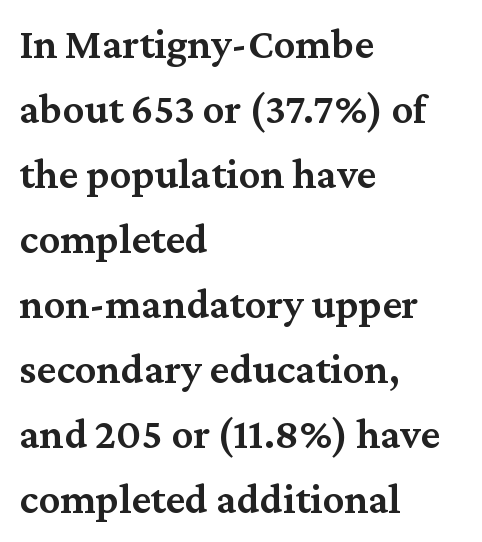
{"serif": "yes", "italic": "no", "bold": "semi", "weight": "semibold", "width": "normal", "stroke_contrast": "medium", "x_height": "medium", "monospaced": "no", "underline": "no", "align": "left", "line_spacing": "normal", "line_spacing_ratio": 1.51, "letter_spacing": "normal", "letter_spacing_em": 0.0, "glyph_px": 43}
